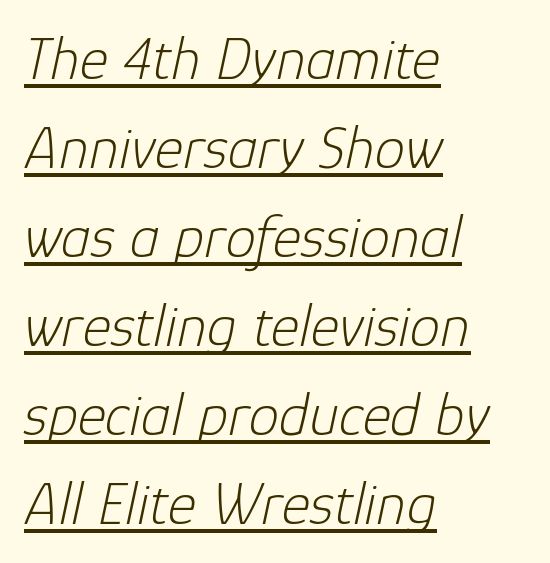
{"italic": "yes", "lean": "right", "slant_degrees": 12, "bold": "no", "weight": "light", "width": "normal", "stroke_contrast": "low", "x_height": "medium", "monospaced": "no", "underline": "yes", "align": "left", "line_spacing": "normal", "line_spacing_ratio": 1.46, "letter_spacing": "normal", "letter_spacing_em": 0.0, "glyph_px": 61}
